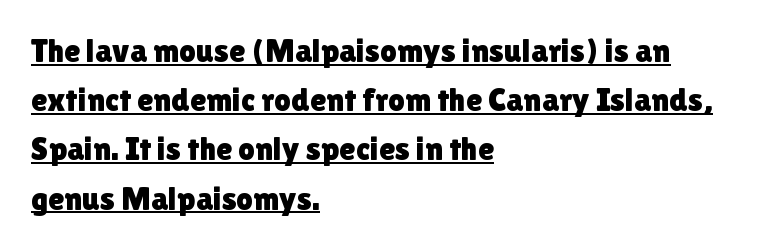
The typography opts for an upright posture over an oblique one. The lines sit at an ordinary, default distance from one another. Letter spacing: default. All the whitespace from short lines collects on the right.
